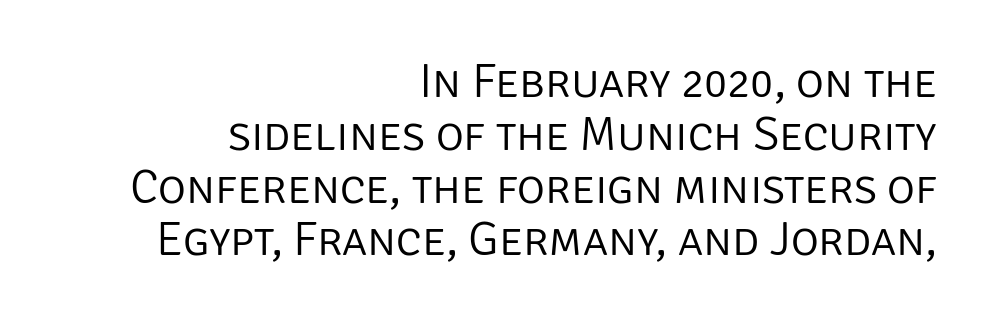
The tracking reads as untouched default to a designer's eye. The words here are not underlined. Rendered with straight, roman letterforms. Proportional: the letters do not fall into vertical columns. Letters have the restrained weight of plain body copy at most.
